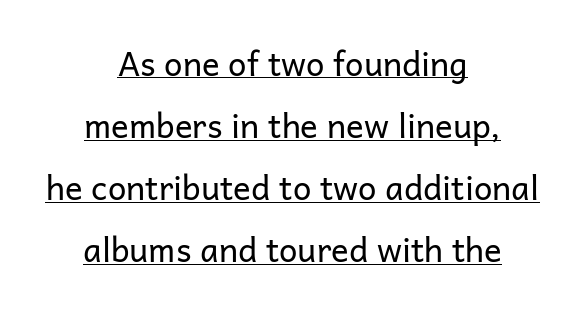
Q: Is the text bold? A: No.
Q: Is the text italic (slanted)? A: No, it is upright.
Q: Is the typeface a serif or a sans-serif typeface? A: Sans-serif.
Q: Is the text underlined? A: Yes.
Q: How is the paragraph aligned? A: Centered.
Q: Is the spacing between letters normal or unusually wide? A: Normal.
Q: Width (condensed, normal, or wide)? A: Normal.
Q: Stroke contrast? A: Low.
Q: x-height? A: Medium.
Q: Monospaced? A: No.
